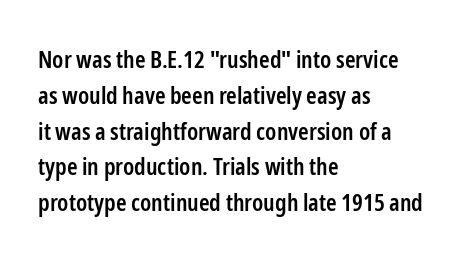
{"italic": "no", "bold": "semi", "underline": "no", "align": "left", "line_spacing": "normal", "line_spacing_ratio": 1.49, "letter_spacing": "normal", "letter_spacing_em": 0.0, "glyph_px": 24}
